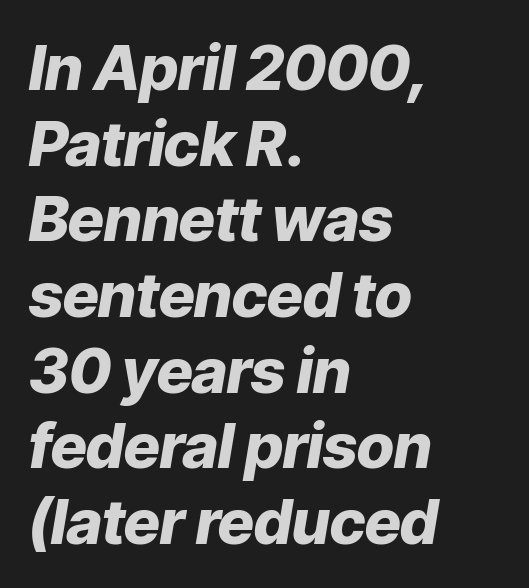
{"italic": "yes", "lean": "right", "slant_degrees": 9, "bold": "yes", "weight": "heavy", "width": "normal", "stroke_contrast": "low", "x_height": "medium", "monospaced": "no", "underline": "no", "align": "left", "line_spacing_ratio": 1.22, "letter_spacing": "normal", "letter_spacing_em": 0.0, "glyph_px": 62}
